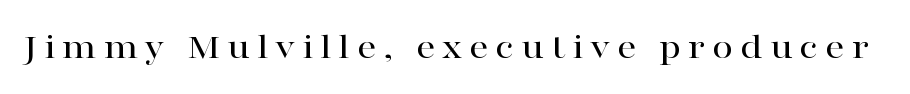
The zone under the glyphs is completely vacant. Posture: upright roman. Observe the serifs anchoring each vertical stroke in this sample. These lines are rendered in a variable-pitch font.
